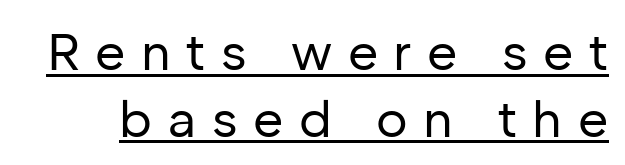
{"serif": "no", "italic": "no", "bold": "no", "weight": "regular", "width": "normal", "stroke_contrast": "low", "x_height": "medium", "monospaced": "no", "underline": "yes", "line_spacing": "normal", "line_spacing_ratio": 1.28, "letter_spacing": "wide", "letter_spacing_em": 0.3, "glyph_px": 52}
